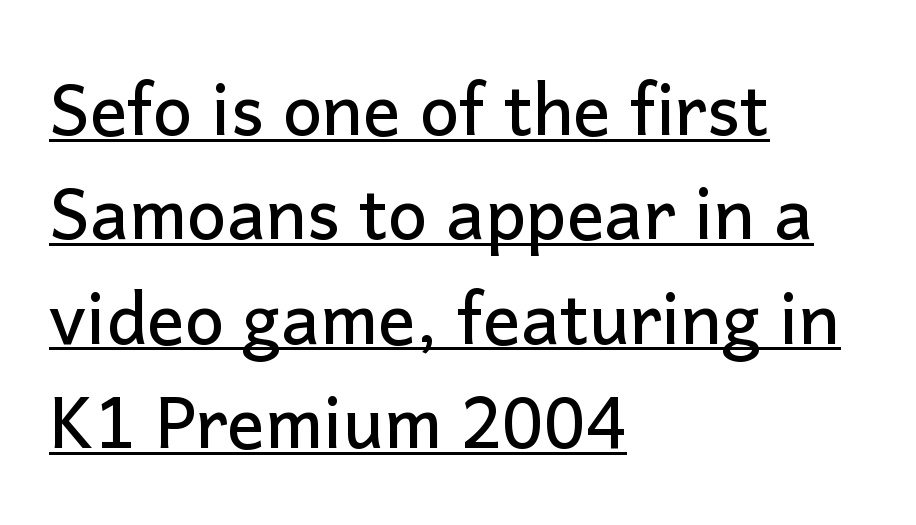
Q: Is the text italic (slanted)? A: No, it is upright.
Q: Is the typeface a serif or a sans-serif typeface? A: Sans-serif.
Q: Is the text underlined? A: Yes.
Q: How is the paragraph aligned? A: Left-aligned.
Q: Is the spacing between letters normal or unusually wide? A: Normal.
Q: Is the spacing between lines tight, normal or loose? A: Normal.
Q: Width (condensed, normal, or wide)? A: Normal.
Q: Stroke contrast? A: Low.
Q: x-height? A: Medium.
Q: Monospaced? A: No.
